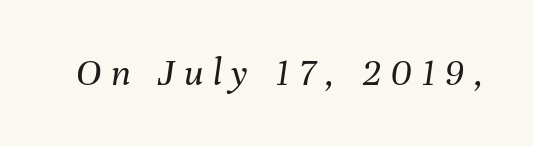
Q: Is the text bold? A: No.
Q: Is the text italic (slanted)? A: Yes, it leans right by about 8 degrees.
Q: Is the text underlined? A: No.
Q: Is the spacing between letters normal or unusually wide? A: Unusually wide.
Q: Width (condensed, normal, or wide)? A: Normal.
Q: Stroke contrast? A: Medium.
Q: x-height? A: Medium.
Q: Monospaced? A: No.
